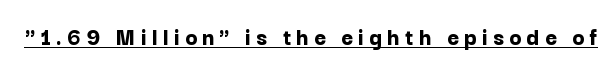
{"italic": "no", "bold": "yes", "underline": "yes", "letter_spacing": "wide", "letter_spacing_em": 0.21, "glyph_px": 25}
